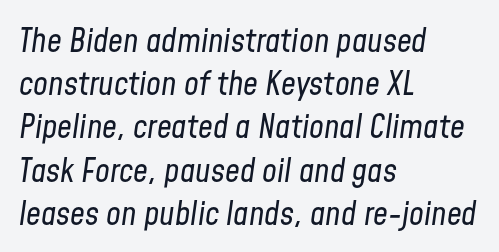
{"italic": "yes", "lean": "right", "slant_degrees": 8, "bold": "no", "weight": "regular", "width": "condensed", "stroke_contrast": "low", "x_height": "medium", "monospaced": "no", "underline": "no", "align": "left", "line_spacing": "normal", "line_spacing_ratio": 1.31, "letter_spacing": "normal", "letter_spacing_em": 0.0, "glyph_px": 33}
